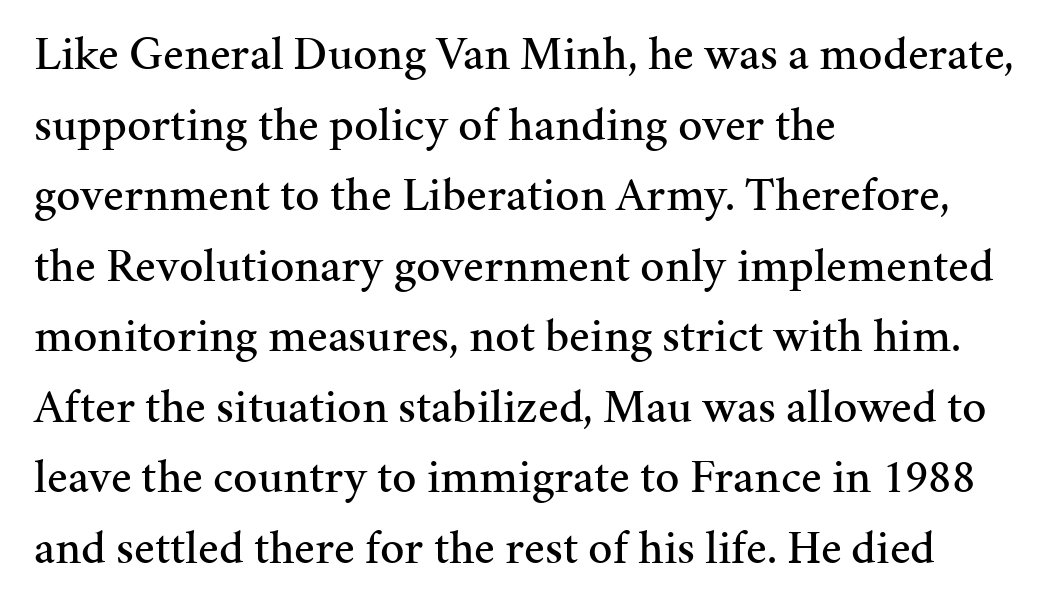
{"serif": "yes", "italic": "no", "width": "normal", "stroke_contrast": "medium", "x_height": "medium", "monospaced": "no", "underline": "no", "align": "left", "line_spacing": "normal", "line_spacing_ratio": 1.47, "letter_spacing": "normal", "letter_spacing_em": 0.0, "glyph_px": 48}
